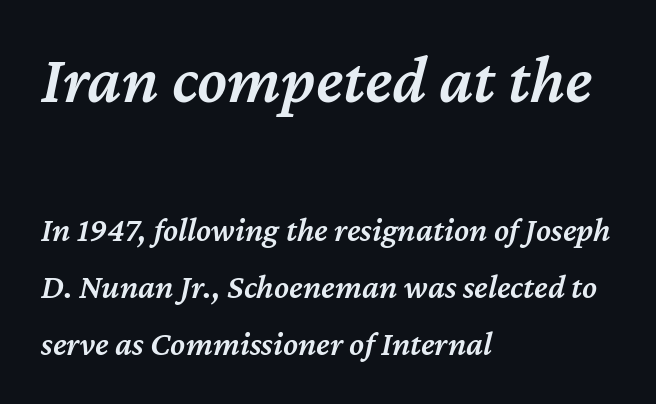
{"italic": "yes", "lean": "right", "slant_degrees": 12, "bold": "semi", "weight": "semibold", "width": "normal", "stroke_contrast": "medium", "x_height": "medium", "monospaced": "no", "underline": "no", "align": "left", "line_spacing": "normal", "line_spacing_ratio": 1.68, "letter_spacing": "normal", "letter_spacing_em": 0.0, "larger_block": "first", "size_ratio": 2.0, "glyph_px": 68}
